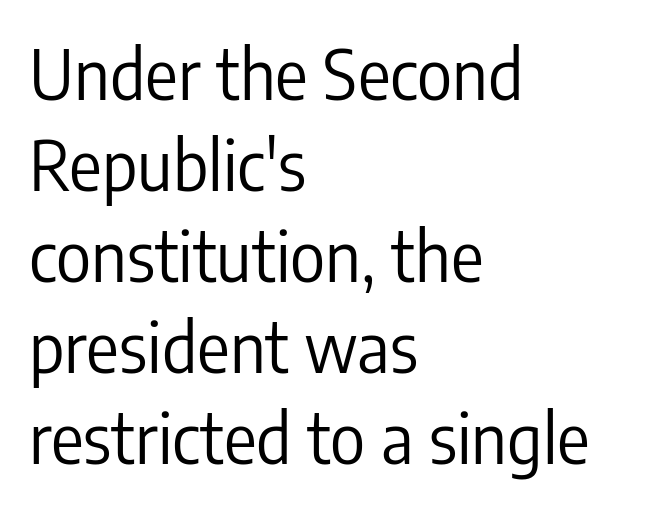
{"serif": "no", "italic": "no", "bold": "no", "weight": "regular", "width": "condensed", "stroke_contrast": "low", "x_height": "medium", "monospaced": "no", "underline": "no", "align": "left", "line_spacing": "normal", "line_spacing_ratio": 1.34, "letter_spacing": "normal", "letter_spacing_em": 0.0, "glyph_px": 68}
